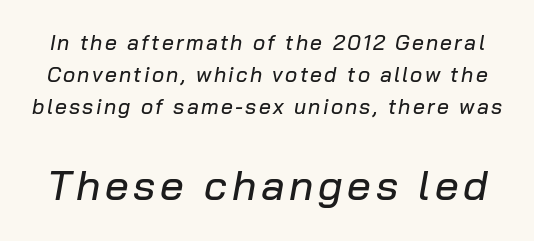
The image shows 42 px text type, italic (leaning right); set normal line spacing (1.52x), not underlined; the second (bottom) block is 2.0x larger; low stroke contrast and a medium x-height.
